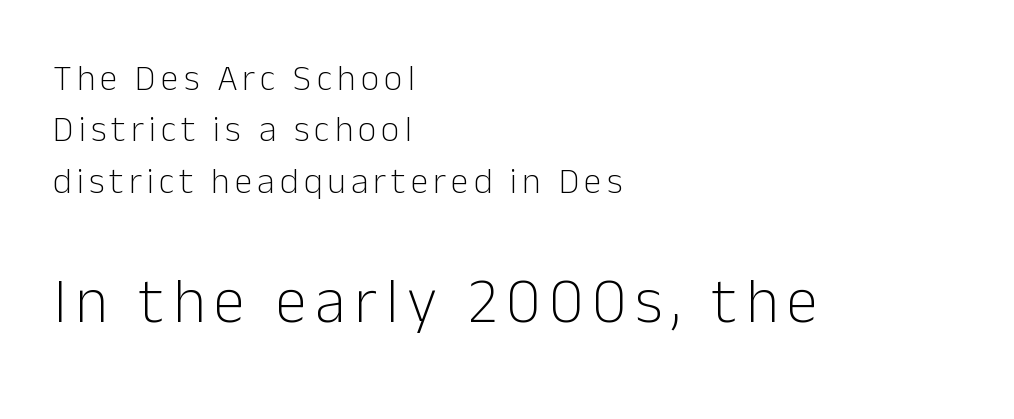
{"serif": "no", "italic": "no", "bold": "no", "weight": "light", "width": "normal", "stroke_contrast": "low", "x_height": "medium", "monospaced": "no", "underline": "no", "align": "left", "line_spacing": "normal", "line_spacing_ratio": 1.43, "larger_block": "second", "size_ratio": 1.75, "glyph_px": 63}
